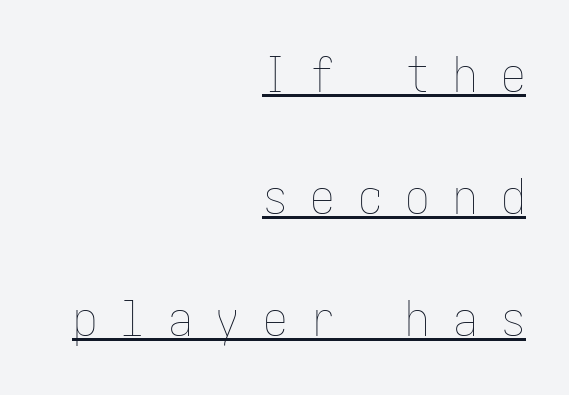
The image shows 49 px thin, condensed type, upright; set right-aligned, loose line spacing (2.49x), unusually wide letter spacing (+0.47 em), underlined; low stroke contrast and a medium x-height.
